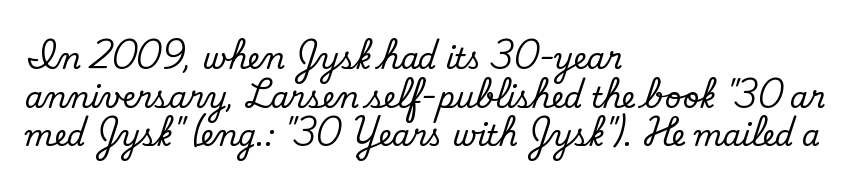
{"serif": "no", "bold": "no", "weight": "regular", "width": "normal", "stroke_contrast": "low", "x_height": "small", "monospaced": "no", "underline": "no", "align": "left", "line_spacing": "normal", "line_spacing_ratio": 1.33, "letter_spacing": "normal", "letter_spacing_em": 0.0, "glyph_px": 29}
